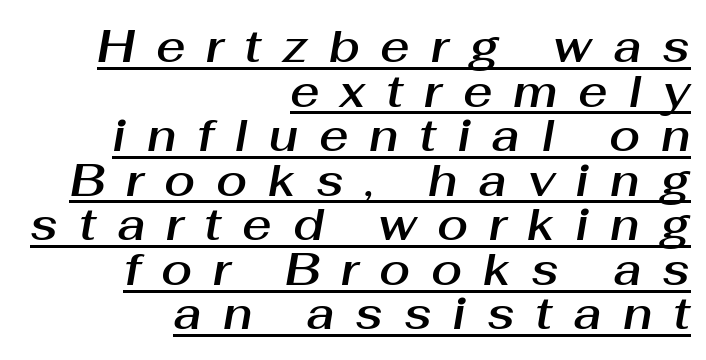
Q: Is the text italic (slanted)? A: Yes, it leans right by about 10 degrees.
Q: Is the text underlined? A: Yes.
Q: How is the paragraph aligned? A: Right-aligned.
Q: Is the spacing between letters normal or unusually wide? A: Unusually wide.
Q: Is the spacing between lines tight, normal or loose? A: Tight.
Q: Width (condensed, normal, or wide)? A: Normal.
Q: Stroke contrast? A: Medium.
Q: x-height? A: Medium.
Q: Monospaced? A: No.
